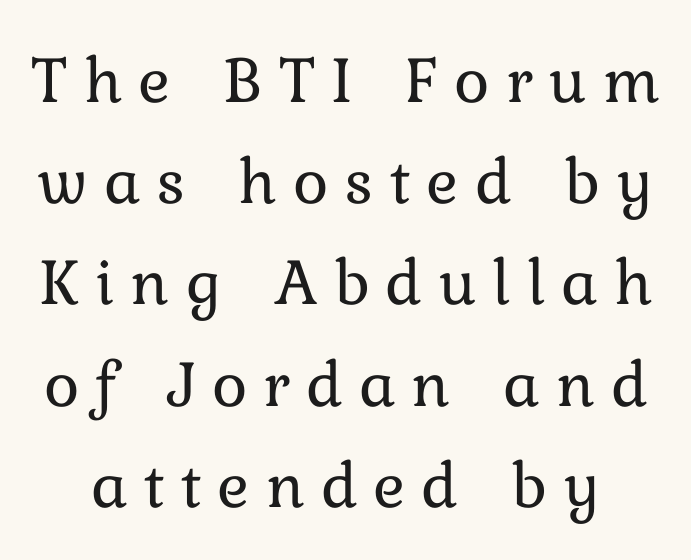
Q: Is the text bold? A: No.
Q: Is the text italic (slanted)? A: No, it is upright.
Q: Is the text underlined? A: No.
Q: Is the spacing between letters normal or unusually wide? A: Unusually wide.
Q: Is the spacing between lines tight, normal or loose? A: Normal.
Q: Width (condensed, normal, or wide)? A: Normal.
Q: Stroke contrast? A: Low.
Q: x-height? A: Medium.
Q: Monospaced? A: No.
